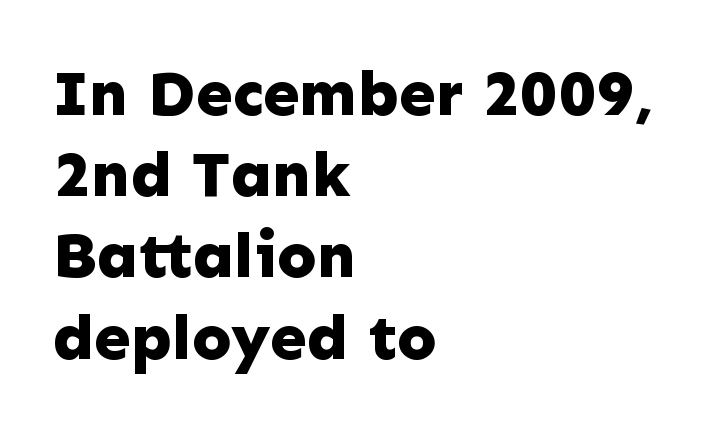
{"serif": "no", "italic": "no", "bold": "yes", "weight": "bold", "width": "normal", "stroke_contrast": "low", "x_height": "medium", "monospaced": "no", "underline": "no", "align": "left", "line_spacing": "normal", "line_spacing_ratio": 1.25, "letter_spacing": "normal", "letter_spacing_em": 0.0, "glyph_px": 65}
